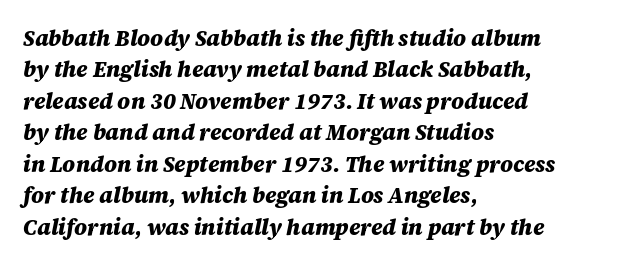
{"italic": "yes", "lean": "right", "slant_degrees": 12, "bold": "yes", "underline": "no", "align": "left", "line_spacing": "normal", "line_spacing_ratio": 1.43, "letter_spacing": "normal", "letter_spacing_em": 0.0, "glyph_px": 22}
